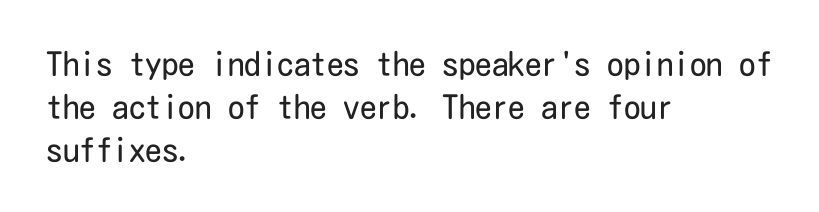
Q: Is the text bold? A: No.
Q: Is the text italic (slanted)? A: No, it is upright.
Q: Is the typeface a serif or a sans-serif typeface? A: Sans-serif.
Q: Is the text underlined? A: No.
Q: How is the paragraph aligned? A: Left-aligned.
Q: Is the spacing between letters normal or unusually wide? A: Normal.
Q: Is the spacing between lines tight, normal or loose? A: Normal.
Q: Width (condensed, normal, or wide)? A: Condensed.
Q: Stroke contrast? A: Low.
Q: x-height? A: Medium.
